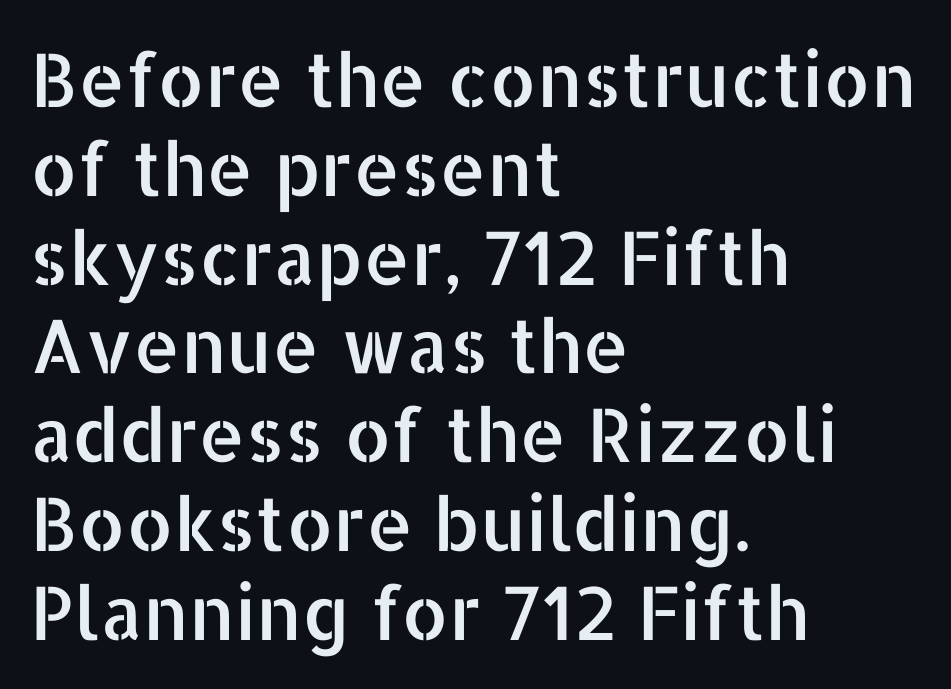
Q: Is the text italic (slanted)? A: No, it is upright.
Q: Is the typeface a serif or a sans-serif typeface? A: Sans-serif.
Q: Is the text underlined? A: No.
Q: How is the paragraph aligned? A: Left-aligned.
Q: Is the spacing between letters normal or unusually wide? A: Normal.
Q: Width (condensed, normal, or wide)? A: Normal.
Q: Stroke contrast? A: Low.
Q: x-height? A: Medium.
Q: Monospaced? A: No.
